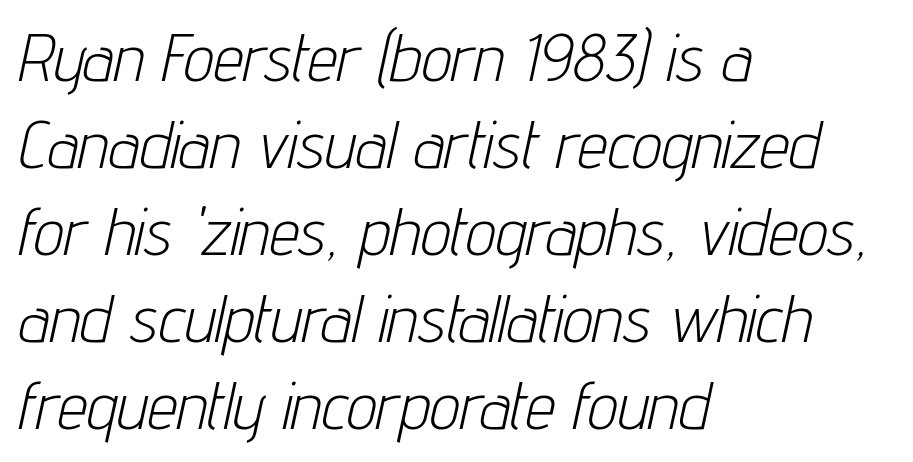
The image shows 67 px light, condensed type, italic (leaning right); set left-aligned, normal line spacing (1.3x), normal letter spacing, not underlined; low stroke contrast and a medium x-height.
